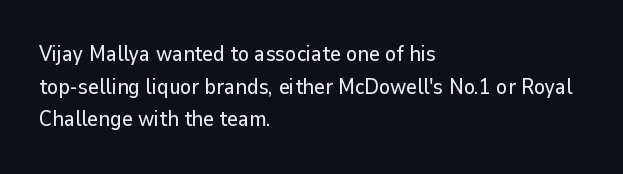
Q: Is the text italic (slanted)? A: No, it is upright.
Q: Is the text underlined? A: No.
Q: How is the paragraph aligned? A: Left-aligned.
Q: Is the spacing between letters normal or unusually wide? A: Normal.
Q: Is the spacing between lines tight, normal or loose? A: Normal.
